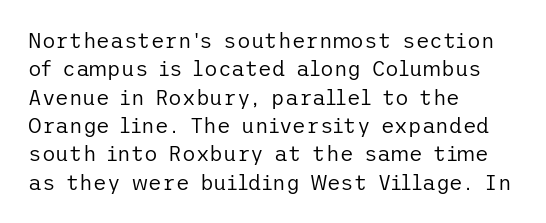
The image shows 21 px text type, upright; set left-aligned, normal line spacing (1.35x), normal letter spacing, not underlined.
